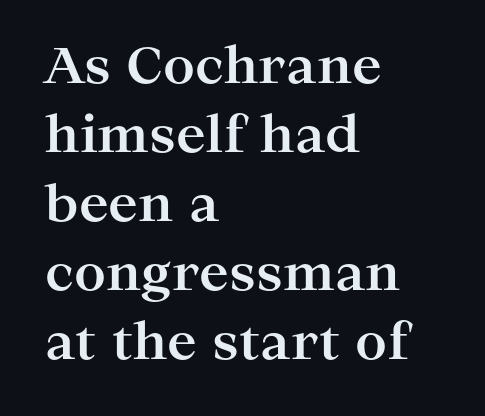
A typesetter would call this leading conventional body-copy spacing. Italic: no, the glyphs are upright roman. Only glyphs here, with clear space below each row. The typesetting leans heavy: a genuine bold.
